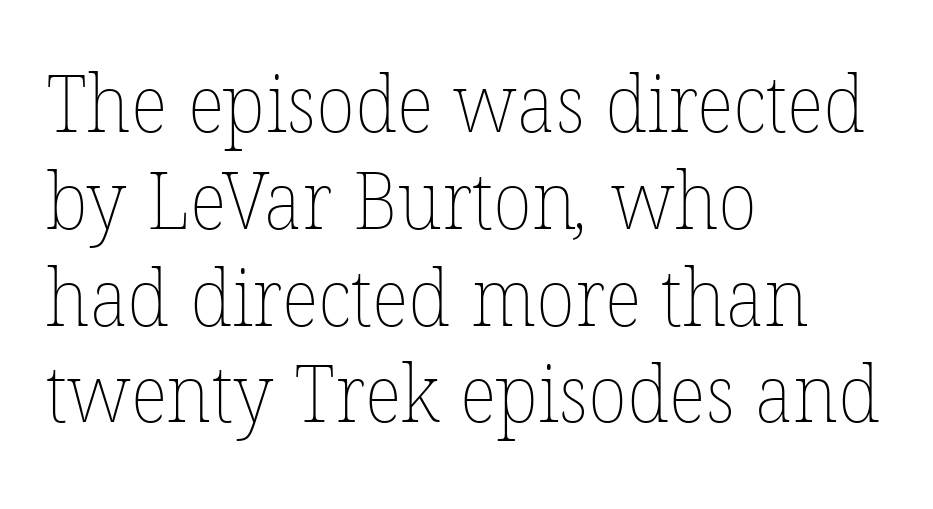
Looks like regular typesetting: each glyph gets only the width it needs. Honestly, there is no underline to notice here at all. The line texture is even and compact thanks to regular tracking. On a weight scale, this lands at 450 or below. The lines in this sample share a left origin and differ only in where they stop.
